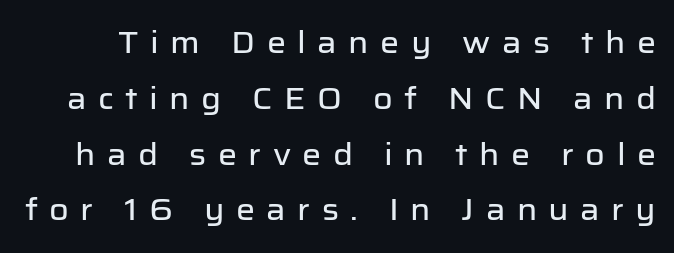
Serif or sans? Sans — the stroke terminals are bare. Character widths vary here, with narrow letters taking less room than wide ones. Characters follow at a spacing far wider than the type designer built in. The baseline area is clear. Unlike italic type, these characters show no tilt at all.
